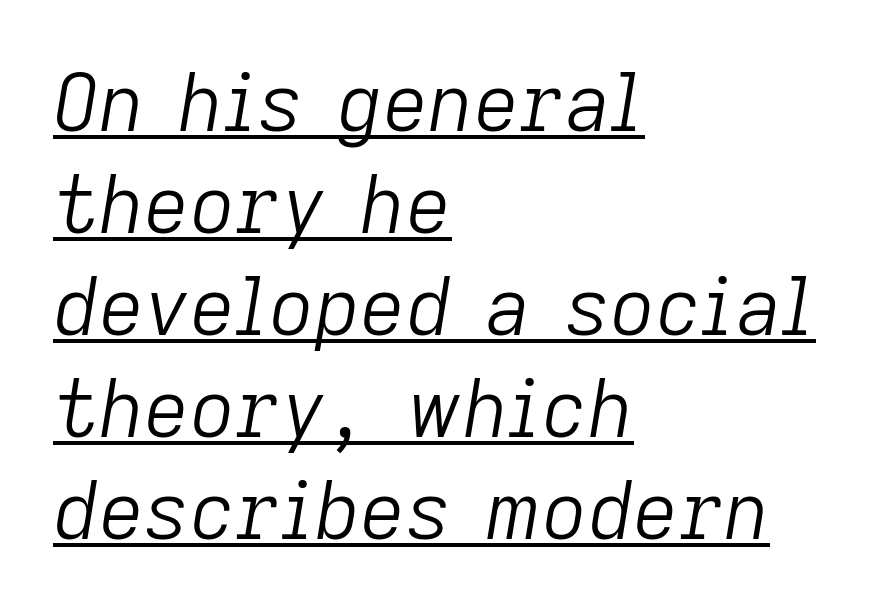
{"italic": "yes", "lean": "right", "slant_degrees": 9, "bold": "no", "weight": "light", "width": "normal", "stroke_contrast": "low", "x_height": "medium", "monospaced": "no", "underline": "yes", "align": "left", "line_spacing": "normal", "line_spacing_ratio": 1.29, "letter_spacing": "normal", "letter_spacing_em": 0.0, "glyph_px": 79}
